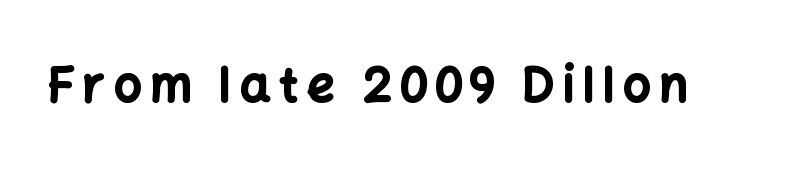
The image shows 48 px bold sans-serif type, upright; set not underlined; low stroke contrast and a medium x-height.
